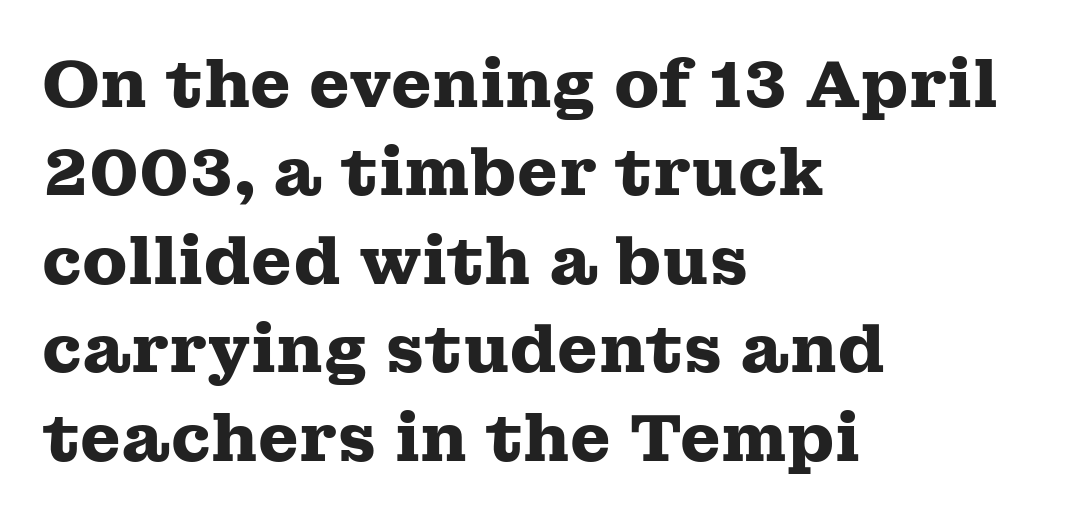
The image shows 66 px heavy, wide serif type, upright; set left-aligned, normal line spacing (1.34x), normal letter spacing, not underlined; medium stroke contrast and a medium x-height.
